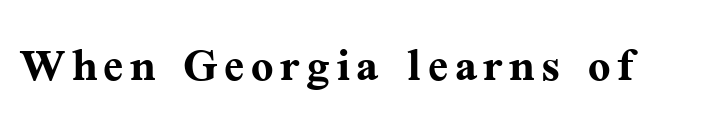
Does the lettering tilt? It doesn't — this is upright. How heavy is the stroke? Heavy — this is a bold. Just letters on the line, the space beneath them empty. These lines are rendered in a variable-pitch font. The passage shown is typeset with a serif family.
